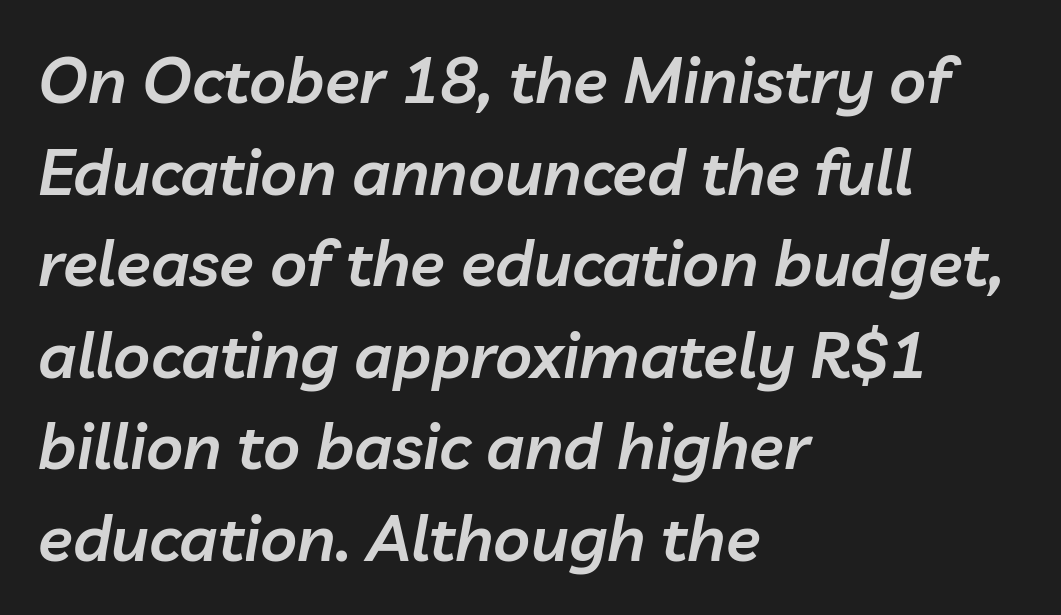
The image shows 64 px semibold type, italic (leaning right); set left-aligned, normal line spacing (1.43x), normal letter spacing, not underlined; low stroke contrast and a medium x-height.
